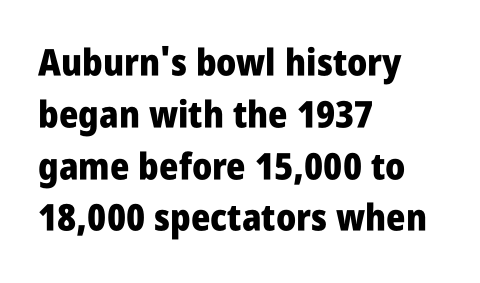
The image shows 37 px heavy, condensed sans-serif type, upright; set left-aligned, normal line spacing (1.4x), normal letter spacing, not underlined; low stroke contrast and a large x-height.
